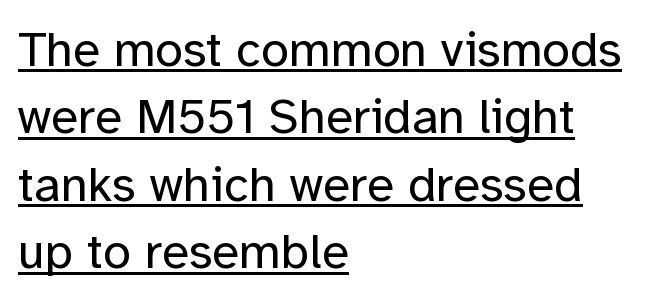
Q: Is the text bold? A: No.
Q: Is the text italic (slanted)? A: No, it is upright.
Q: Is the typeface a serif or a sans-serif typeface? A: Sans-serif.
Q: Is the text underlined? A: Yes.
Q: How is the paragraph aligned? A: Left-aligned.
Q: Is the spacing between letters normal or unusually wide? A: Normal.
Q: Is the spacing between lines tight, normal or loose? A: Normal.
Q: Width (condensed, normal, or wide)? A: Normal.
Q: Stroke contrast? A: Low.
Q: x-height? A: Medium.
Q: Monospaced? A: No.
